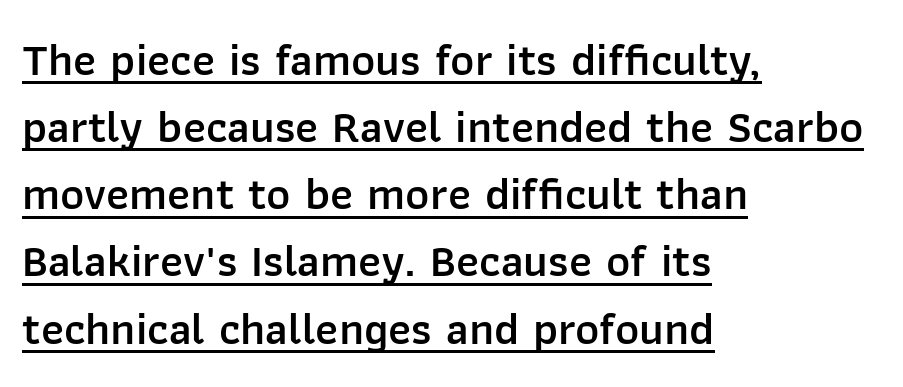
Q: Is the text bold? A: Semi-bold.
Q: Is the text italic (slanted)? A: No, it is upright.
Q: Is the typeface a serif or a sans-serif typeface? A: Sans-serif.
Q: Is the text underlined? A: Yes.
Q: How is the paragraph aligned? A: Left-aligned.
Q: Is the spacing between letters normal or unusually wide? A: Normal.
Q: Is the spacing between lines tight, normal or loose? A: Normal.
Q: Width (condensed, normal, or wide)? A: Normal.
Q: Stroke contrast? A: Low.
Q: x-height? A: Medium.
Q: Monospaced? A: No.
